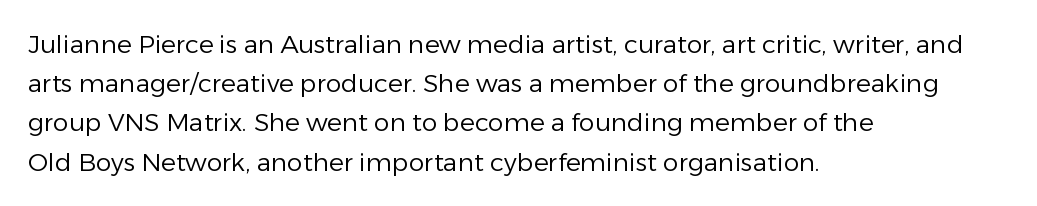
The image shows 25 px text type, upright; set left-aligned, normal line spacing (1.57x), normal letter spacing, not underlined.
